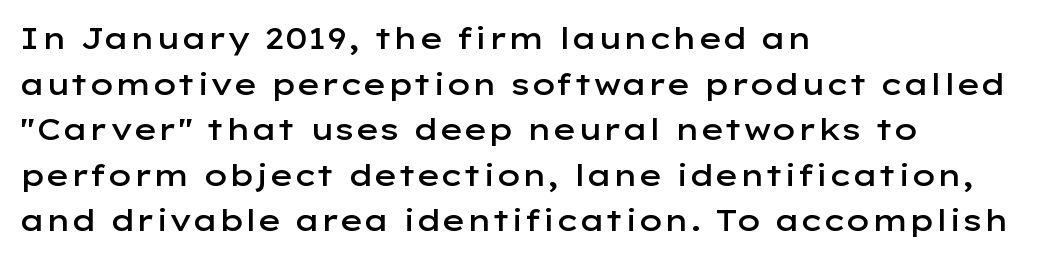
Q: Is the text bold? A: Semi-bold.
Q: Is the text italic (slanted)? A: No, it is upright.
Q: Is the typeface a serif or a sans-serif typeface? A: Sans-serif.
Q: Is the text underlined? A: No.
Q: How is the paragraph aligned? A: Left-aligned.
Q: Is the spacing between letters normal or unusually wide? A: Normal.
Q: Is the spacing between lines tight, normal or loose? A: Normal.
Q: Width (condensed, normal, or wide)? A: Wide.
Q: Stroke contrast? A: Low.
Q: x-height? A: Medium.
Q: Monospaced? A: No.
